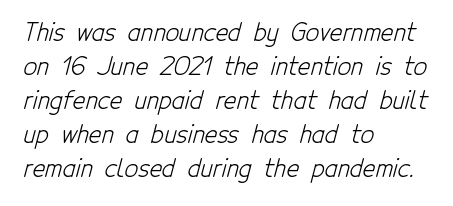
This rendering uses left alignment, leaving the right contour irregular. The space beneath each line is pristine and unruled. The passage shown stacks its lines at a standard gap. Inter-character spacing is left at the font's built-in metrics. Weight class: somewhere from thin through regular.
